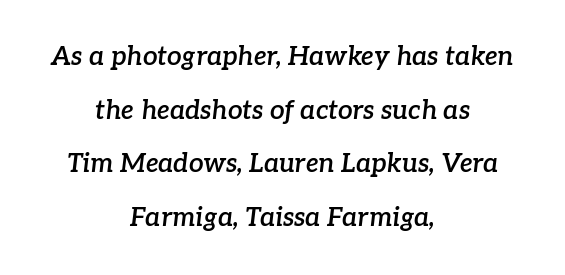
The image shows 26 px text type, italic (leaning right); set centered, loose line spacing (2.06x), normal letter spacing, not underlined.
